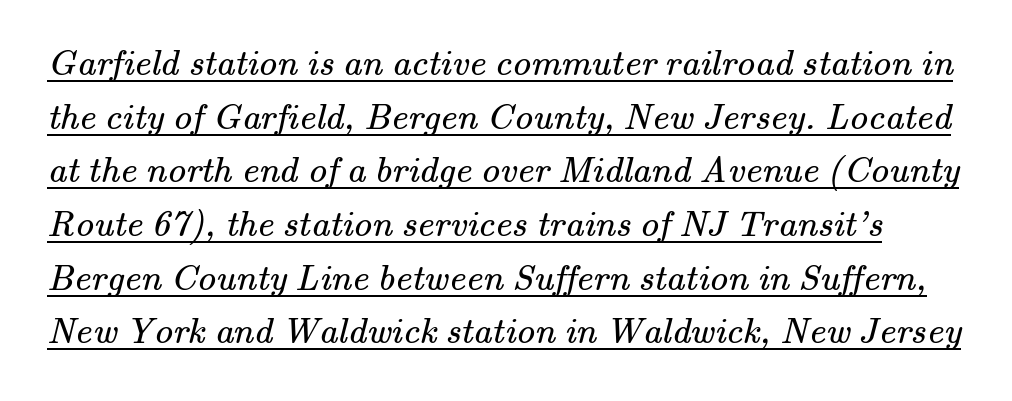
The image shows 37 px regular-weight serif type; set normal line spacing (1.45x), normal letter spacing, underlined; medium stroke contrast and a small x-height.
